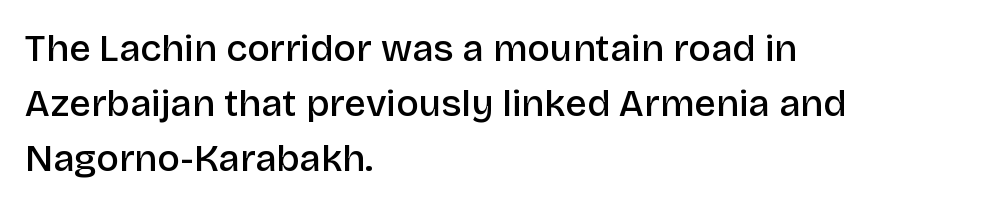
Q: Is the text bold? A: Semi-bold.
Q: Is the text italic (slanted)? A: No, it is upright.
Q: Is the typeface a serif or a sans-serif typeface? A: Sans-serif.
Q: Is the text underlined? A: No.
Q: How is the paragraph aligned? A: Left-aligned.
Q: Is the spacing between letters normal or unusually wide? A: Normal.
Q: Is the spacing between lines tight, normal or loose? A: Normal.
Q: Width (condensed, normal, or wide)? A: Normal.
Q: Stroke contrast? A: Low.
Q: x-height? A: Large.
Q: Monospaced? A: No.
